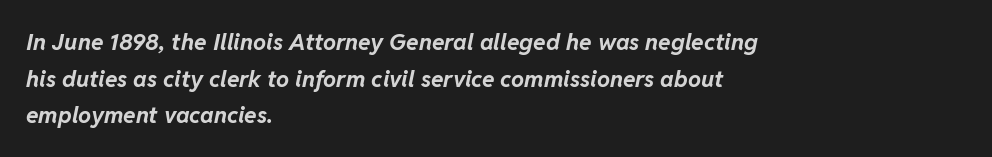
Q: Is the text bold? A: Yes.
Q: Is the text italic (slanted)? A: Yes, it leans right by about 11 degrees.
Q: Is the text underlined? A: No.
Q: How is the paragraph aligned? A: Left-aligned.
Q: Is the spacing between letters normal or unusually wide? A: Normal.
Q: Is the spacing between lines tight, normal or loose? A: Normal.
